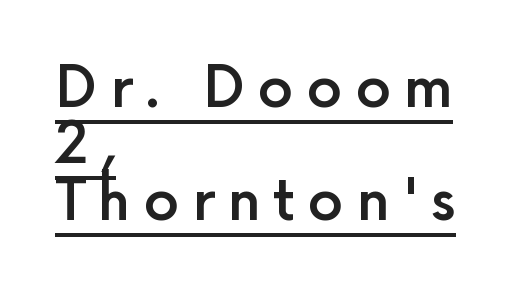
{"serif": "no", "italic": "no", "bold": "semi", "weight": "semibold", "width": "normal", "x_height": "medium", "monospaced": "no", "underline": "yes", "align": "left", "line_spacing": "tight", "line_spacing_ratio": 0.99, "letter_spacing": "wide", "letter_spacing_em": 0.22, "glyph_px": 57}
